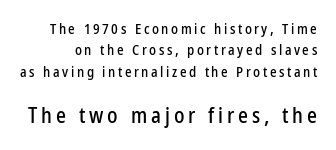
Q: Is the text italic (slanted)? A: No, it is upright.
Q: Is the text underlined? A: No.
Q: Is the spacing between lines tight, normal or loose? A: Normal.
Q: Which block of text is set in a larger size, the first (top) or the second (bottom)? A: The second (bottom) one.
